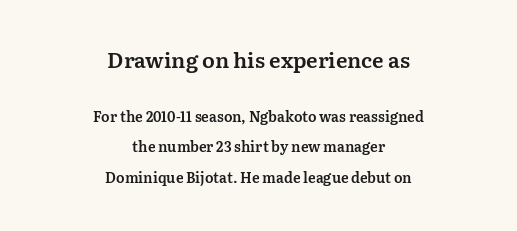
The image shows 21 px text type, upright; set centered, loose line spacing (2.16x), normal letter spacing, not underlined; the first (top) block is 1.5x larger.
